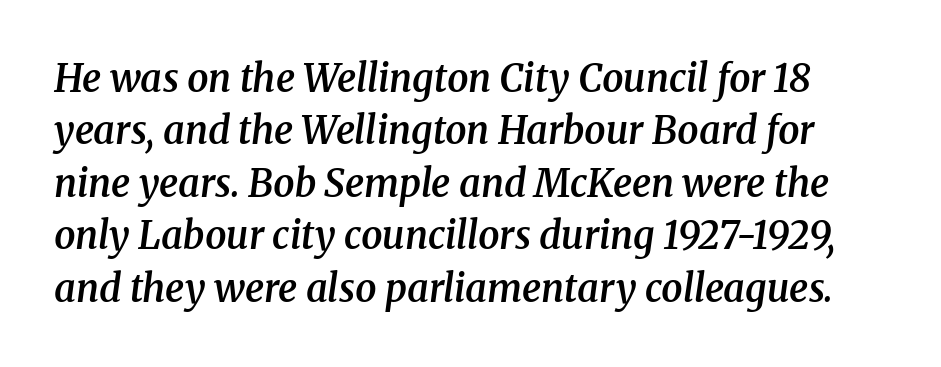
Looks like regular typesetting: each glyph gets only the width it needs. The letters carry serifs — small finishing strokes at the ends of their stems. Weight check: semibold — heavier than regular, not quite bold. The rows are spaced the way most documents space them. Inter-character spacing is left at the font's built-in metrics.
